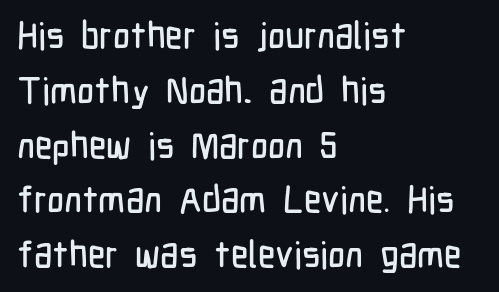
The image shows 37 px condensed sans-serif type, upright; set left-aligned, normal line spacing (1.48x), normal letter spacing, not underlined; low stroke contrast and a medium x-height.
